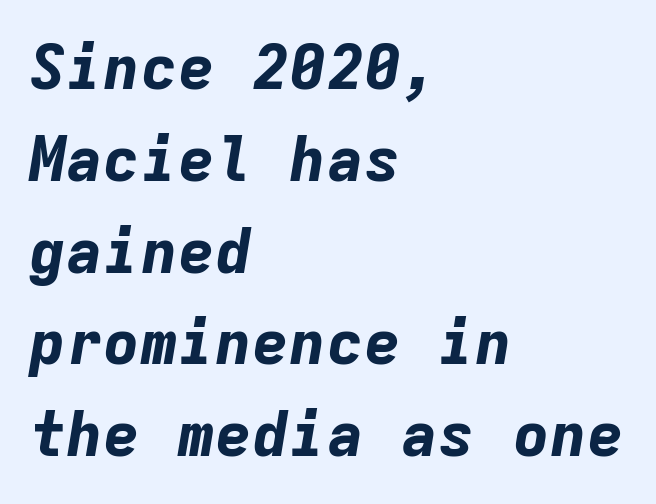
Each letter, wide or thin by design, is forced into the same width here. Type without underlining. The passage shown leans; its letterforms are oblique. Line spacing here is normal. One-word summary of the alignment: left. Does the weight exceed regular? Yes, all the way to bold.
